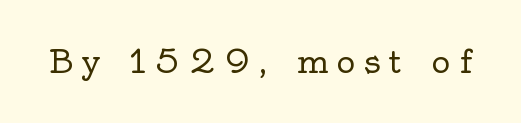
Q: Is the text bold? A: No.
Q: Is the text italic (slanted)? A: No, it is upright.
Q: Is the typeface a serif or a sans-serif typeface? A: Serif.
Q: Is the text underlined? A: No.
Q: Is the spacing between letters normal or unusually wide? A: Unusually wide.
Q: Width (condensed, normal, or wide)? A: Normal.
Q: x-height? A: Small.
Q: Monospaced? A: No.
